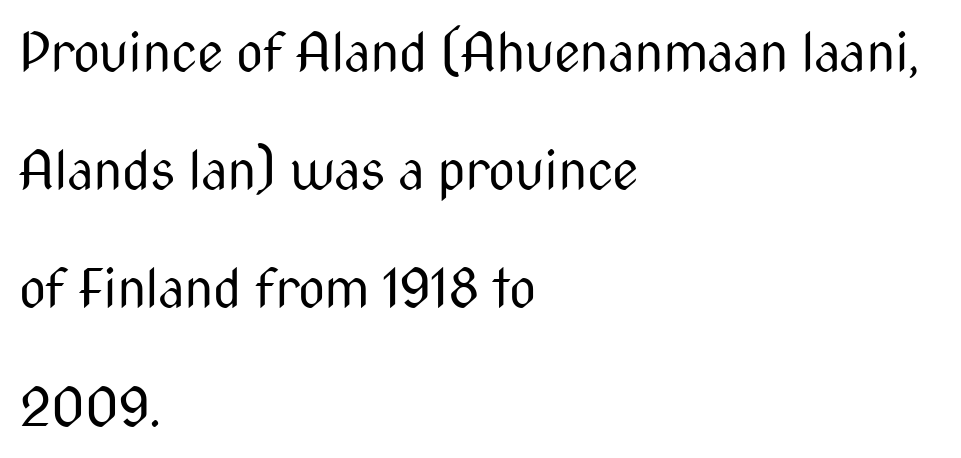
The type sits square on the baseline with zero lean. Line starts are locked; line ends wander. Unlike a traditional serif, this face leaves its strokes unadorned. Students, observe: this is what heavily led, spacious text looks like. A bare baseline throughout the passage. The face looks like a standard text weight, possibly lighter.
